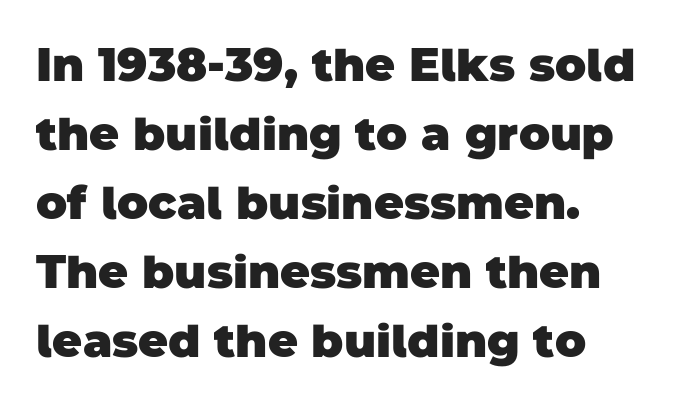
The image shows 46 px heavy sans-serif type; set left-aligned, normal line spacing (1.5x), normal letter spacing, not underlined; low stroke contrast and a large x-height.
